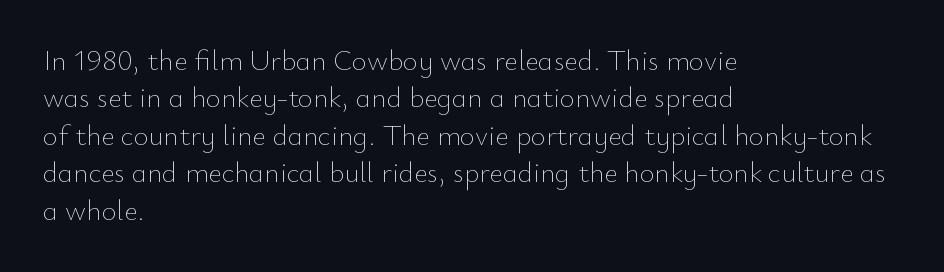
Spacing verdict: proportional, widths tailored to each character. Line spacing here is normal. This is roman type, the default non-slanted kind. Underline: absent. Heaviness? Minimal to ordinary, like unemphasized prose.
